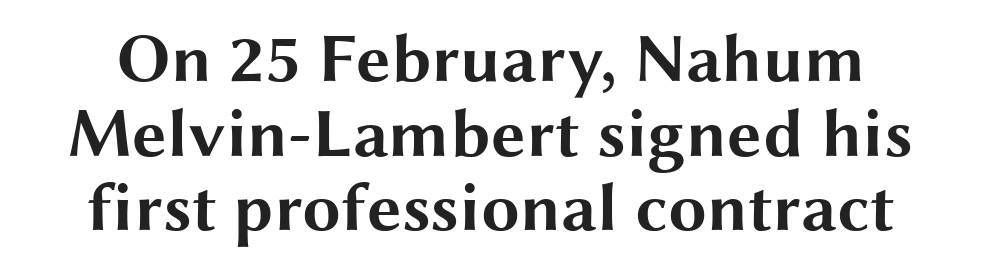
The typography opts for an upright posture over an oblique one. Plenty of ink on the page — the face is bold. Does the type have serifs? No, each stem ends abruptly. Decoration check: the copy has no underline. Notice how descenders almost collide with the ascenders below — that's tight leading.
